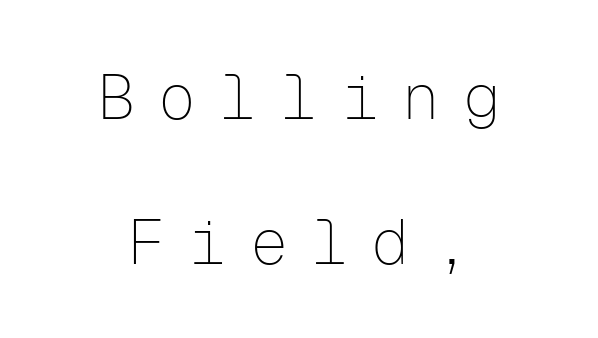
The image shows 63 px thin sans-serif type, upright, monospaced; set centered, loose line spacing (2.3x), unusually wide letter spacing (+0.37 em), not underlined; low stroke contrast and a medium x-height.
